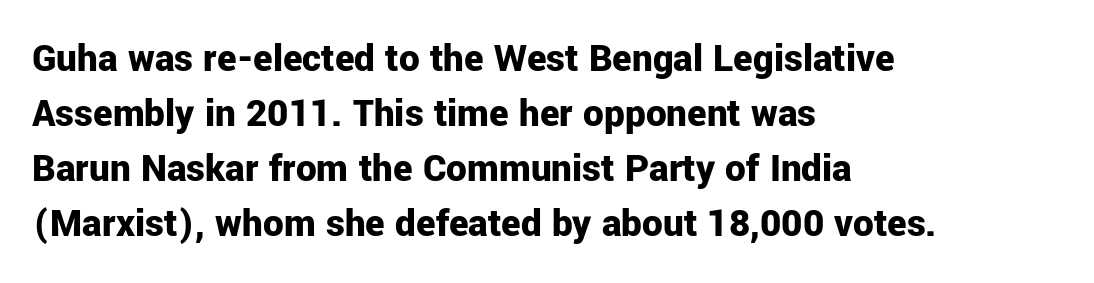
Is the letter spacing exaggerated? No — it looks like the ordinary default. Quick note: underline off. Do the characters align in a grid? No, the font is proportional. The letters stand straight up with perfectly vertical stems. Vertical spacing — default.
